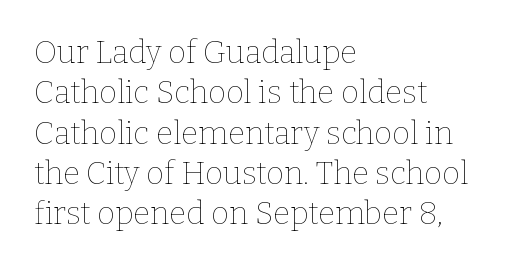
The image shows 31 px thin type, upright; set left-aligned, normal line spacing (1.3x), normal letter spacing, not underlined; low stroke contrast and a medium x-height.
